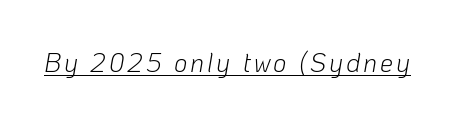
The image shows 26 px text type, italic (leaning right); set underlined.
